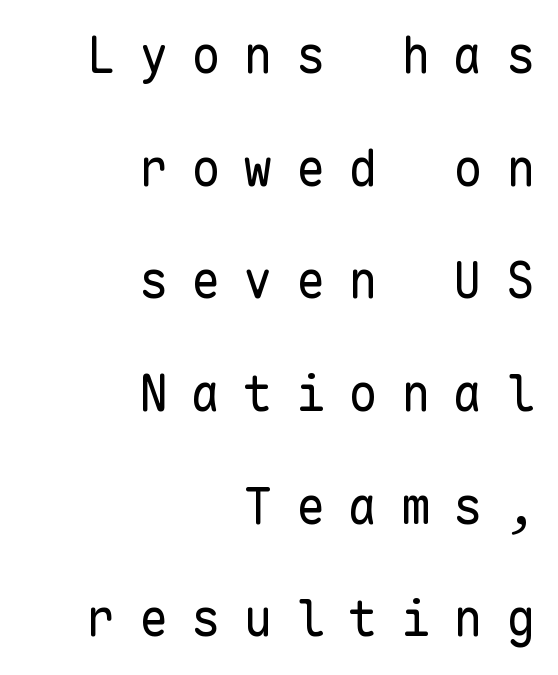
Q: Is the text bold? A: No.
Q: Is the text italic (slanted)? A: No, it is upright.
Q: Is the typeface a serif or a sans-serif typeface? A: Sans-serif.
Q: Is the text underlined? A: No.
Q: How is the paragraph aligned? A: Right-aligned.
Q: Is the spacing between letters normal or unusually wide? A: Unusually wide.
Q: Is the spacing between lines tight, normal or loose? A: Loose.
Q: Width (condensed, normal, or wide)? A: Normal.
Q: Stroke contrast? A: Low.
Q: x-height? A: Medium.
Q: Monospaced? A: Yes.
